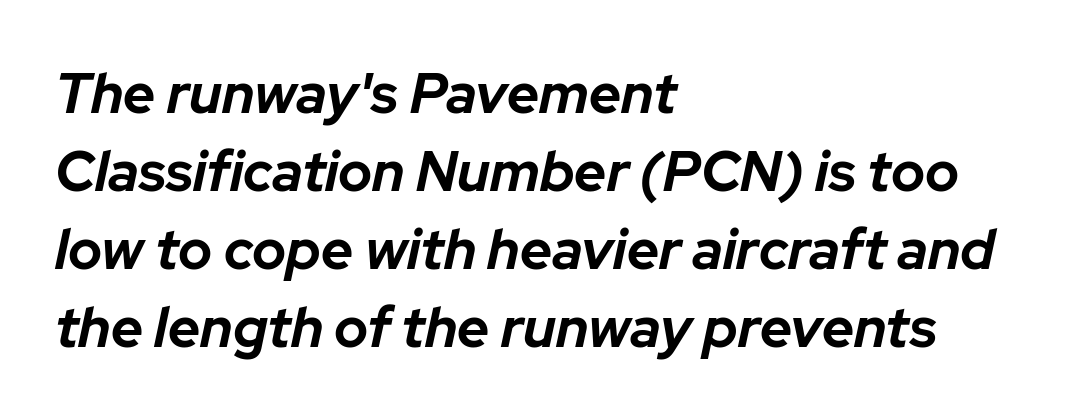
Each letter keeps its own natural width here, so spacing adapts to shape. One glance says typical: line gaps are just what's usual. Look at the stroke-to-counter ratio: heavy, a bold. The tracking reads as untouched default to a designer's eye. Looking at the ascenders, they clearly lean.
